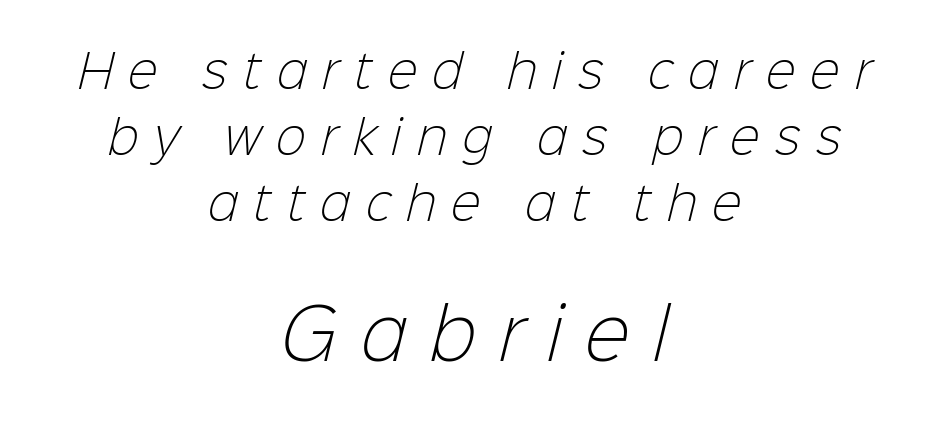
Q: Is the text bold? A: No.
Q: Is the typeface a serif or a sans-serif typeface? A: Sans-serif.
Q: Is the text underlined? A: No.
Q: How is the paragraph aligned? A: Centered.
Q: Is the spacing between letters normal or unusually wide? A: Unusually wide.
Q: Is the spacing between lines tight, normal or loose? A: Normal.
Q: Which block of text is set in a larger size, the first (top) or the second (bottom)? A: The second (bottom) one.
Q: Width (condensed, normal, or wide)? A: Normal.
Q: Stroke contrast? A: Low.
Q: x-height? A: Medium.
Q: Monospaced? A: No.
